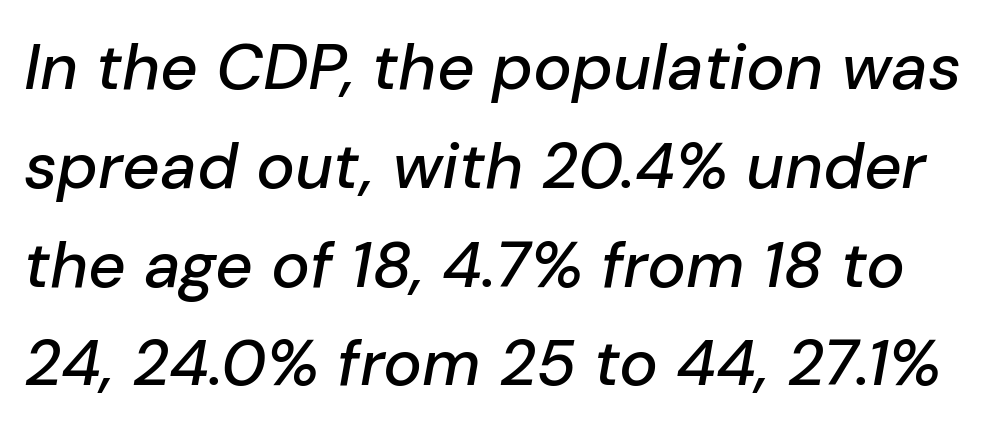
The image shows 65 px text type, italic (leaning right); set normal line spacing (1.52x), normal letter spacing, not underlined; low stroke contrast and a medium x-height.
